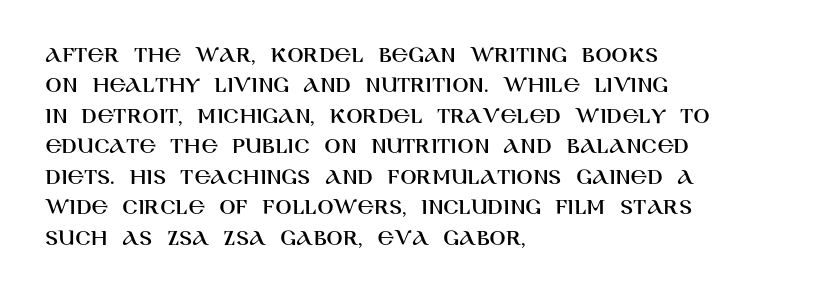
Q: Is the text italic (slanted)? A: No, it is upright.
Q: Is the text underlined? A: No.
Q: How is the paragraph aligned? A: Left-aligned.
Q: Is the spacing between letters normal or unusually wide? A: Normal.
Q: Is the spacing between lines tight, normal or loose? A: Normal.
